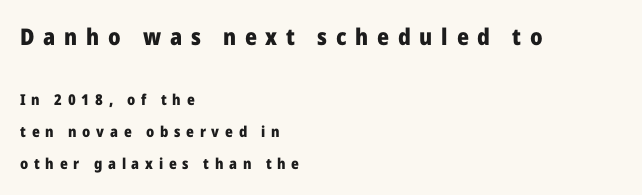
Quick note: underline off. In this sample the first text group is rendered at the bigger scale. The axis of the letterforms is exactly vertical. Notice how the passage keeps a crisp vertical edge on the left only. Compared with an ordinary text face, these strokes are far heavier — a full bold.
